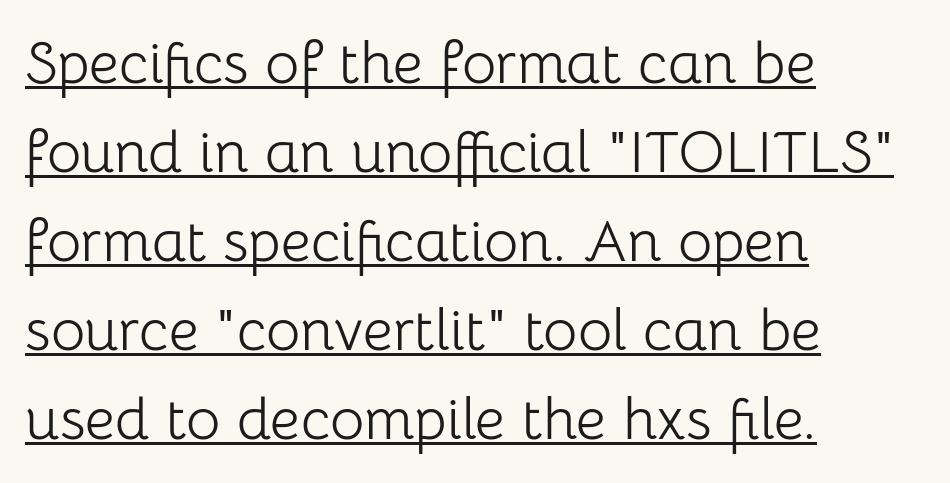
The image shows 59 px light sans-serif type, upright; set left-aligned, normal line spacing (1.51x), normal letter spacing, underlined; low stroke contrast and a medium x-height.
